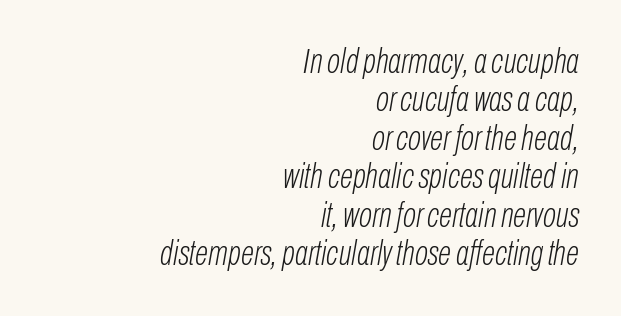
The image shows 35 px light, condensed type, italic (leaning right); set right-aligned, tight line spacing (1.1x), normal letter spacing, not underlined; low stroke contrast and a medium x-height.
